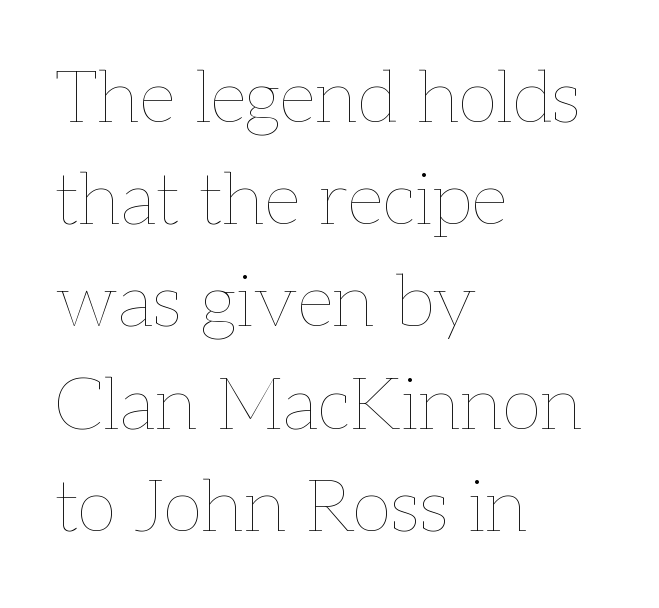
In terms of posture, this sample is upright. You could call the tracking neutral — neither tight nor loose. The specimen omits any rule beneath the text block's lines. One glance says typical: line gaps are just what's usual. Think of a printed novel: that variable character pitch is what you see here.
